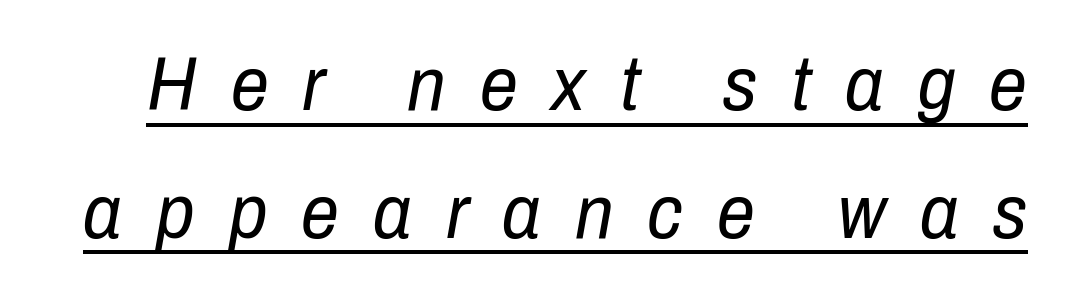
Q: Is the text bold? A: No.
Q: Is the text italic (slanted)? A: Yes, it leans right by about 10 degrees.
Q: Is the text underlined? A: Yes.
Q: Is the spacing between letters normal or unusually wide? A: Unusually wide.
Q: Is the spacing between lines tight, normal or loose? A: Normal.
Q: Width (condensed, normal, or wide)? A: Condensed.
Q: Stroke contrast? A: Low.
Q: x-height? A: Medium.
Q: Monospaced? A: No.
